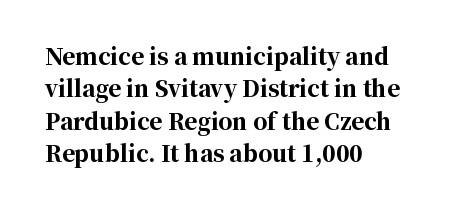
This block has exactly the height ordinary leading produces. A roman cut, with each character standing at attention. Typesetter's note: full bold, strokes at maximum text heaviness. The rendering anchors every line to the left-hand side.
